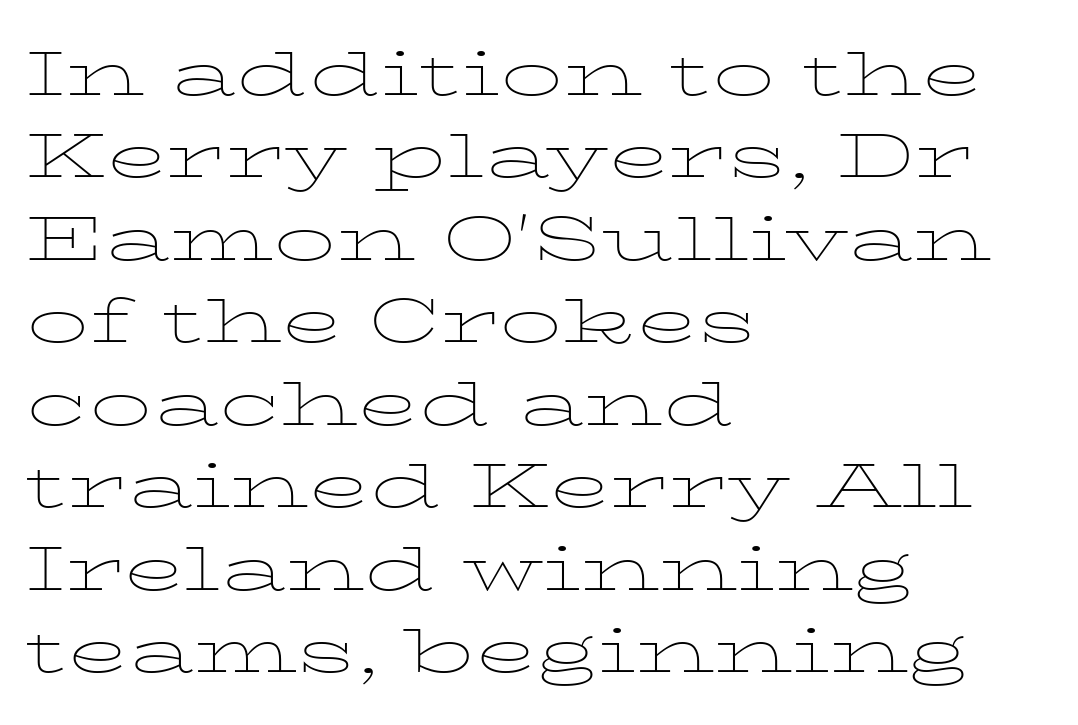
Q: Is the text bold? A: No.
Q: Is the text italic (slanted)? A: No, it is upright.
Q: Is the typeface a serif or a sans-serif typeface? A: Serif.
Q: Is the text underlined? A: No.
Q: How is the paragraph aligned? A: Left-aligned.
Q: Is the spacing between letters normal or unusually wide? A: Normal.
Q: Is the spacing between lines tight, normal or loose? A: Normal.
Q: Width (condensed, normal, or wide)? A: Wide.
Q: Stroke contrast? A: Low.
Q: x-height? A: Medium.
Q: Monospaced? A: No.
